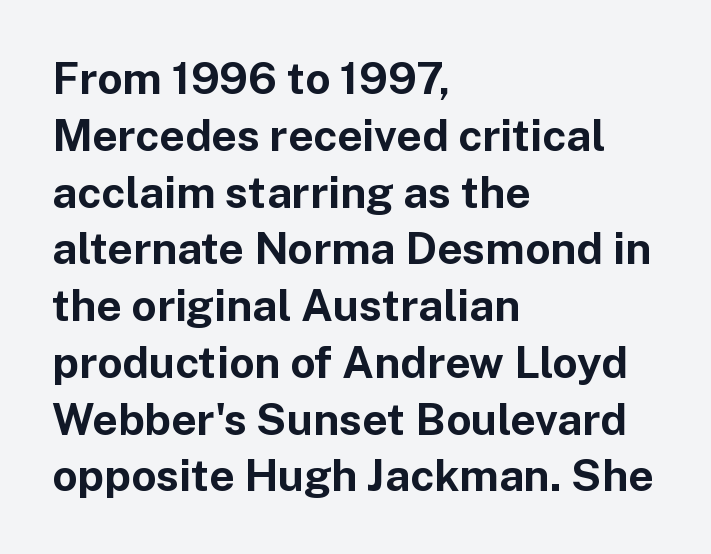
The characters display no serif detailing; their extremities are plain. Weight check: bold — yes, fully. The face used here is rendered with its standard letterfit. The glyphs are unaccompanied by any horizontal stroke below them. Think of a printed novel: that variable character pitch is what you see here. Compared with a centered layout, this one pins lines to the left instead.
